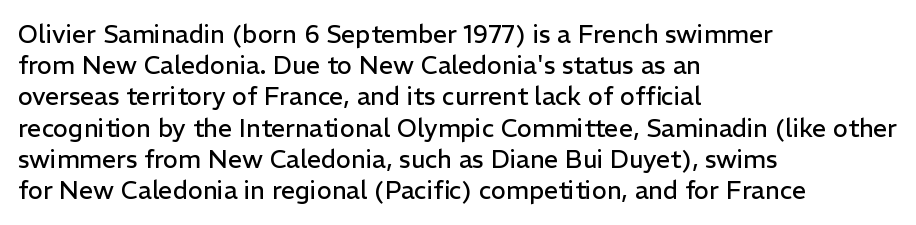
The image shows 25 px text type, upright; set left-aligned, normal line spacing (1.25x), normal letter spacing, not underlined.
